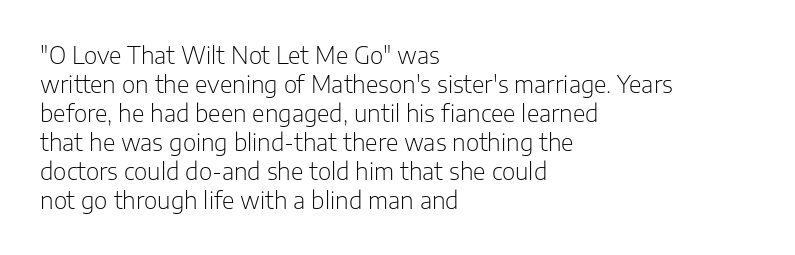
The image shows 23 px text type, upright; set left-aligned, normal line spacing (1.26x), normal letter spacing, not underlined.
